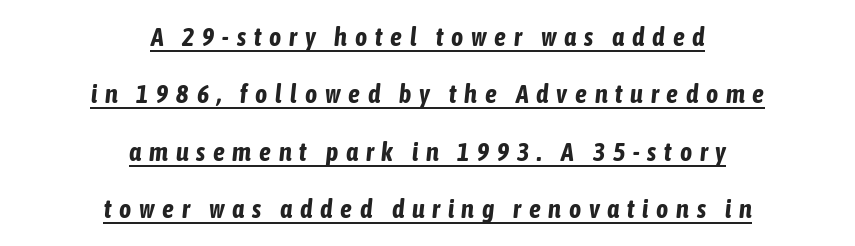
{"italic": "yes", "lean": "right", "slant_degrees": 6, "bold": "yes", "underline": "yes", "align": "center", "line_spacing": "loose", "line_spacing_ratio": 2.21, "letter_spacing": "wide", "letter_spacing_em": 0.3, "glyph_px": 26}
